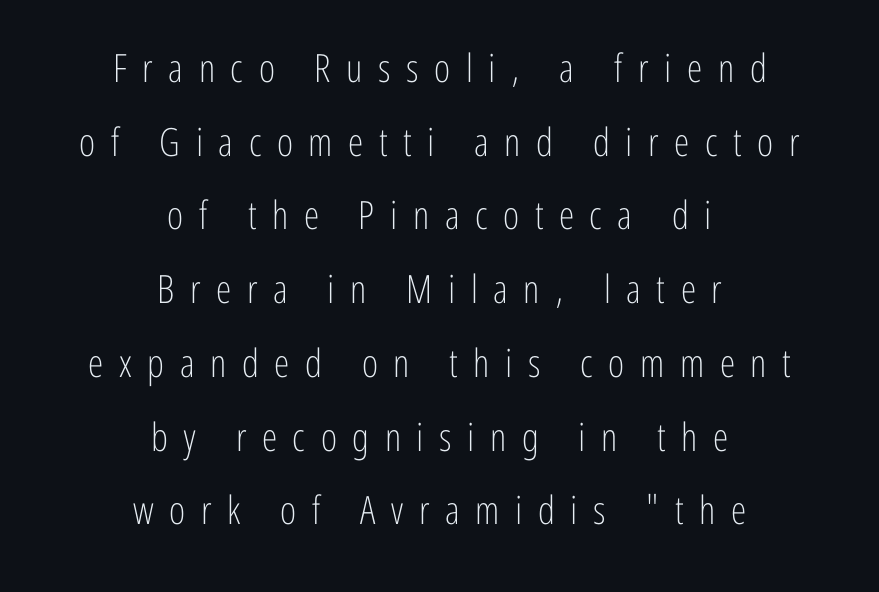
{"serif": "no", "italic": "no", "bold": "no", "weight": "light", "width": "condensed", "stroke_contrast": "low", "x_height": "medium", "monospaced": "no", "underline": "no", "align": "center", "line_spacing_ratio": 1.89, "letter_spacing": "wide", "letter_spacing_em": 0.4, "glyph_px": 39}
